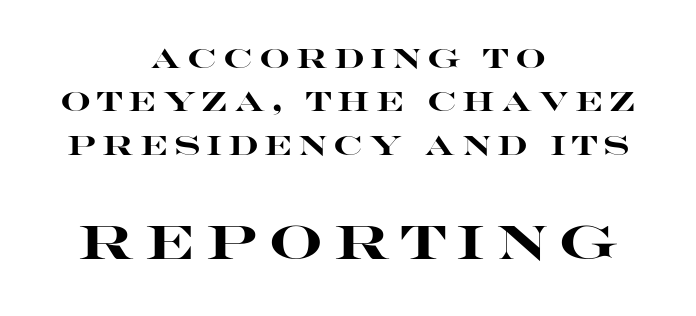
The image shows 48 px heavy, wide type, upright; set centered, normal line spacing (1.61x), unusually wide letter spacing (+0.22 em), not underlined; the second (bottom) block is 1.78x larger; high stroke contrast and a large x-height.
